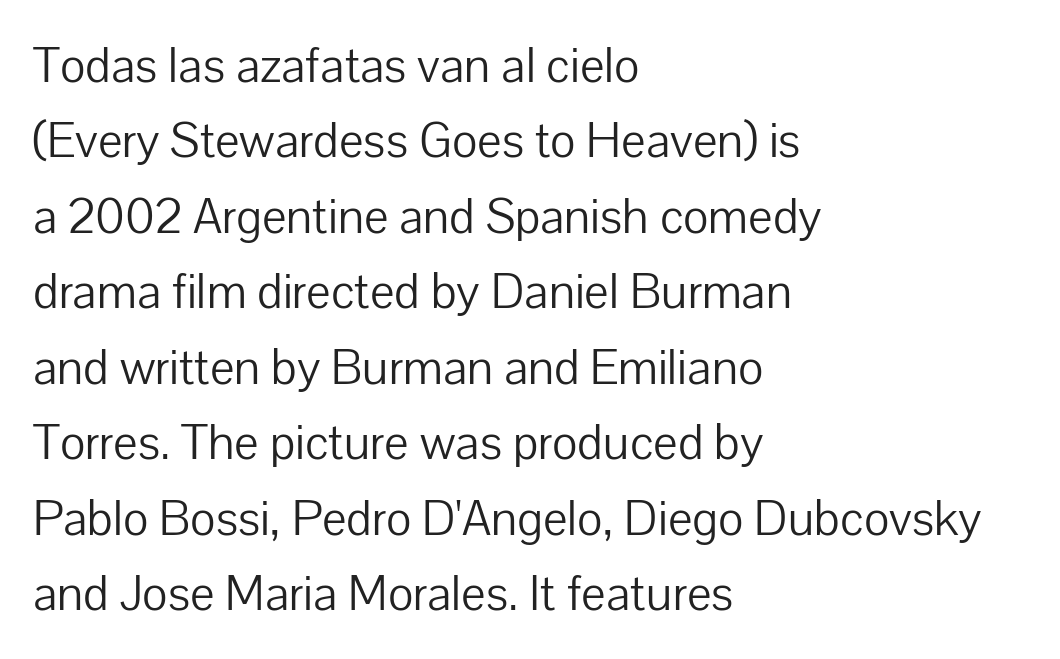
Q: Is the text bold? A: No.
Q: Is the text italic (slanted)? A: No, it is upright.
Q: Is the typeface a serif or a sans-serif typeface? A: Sans-serif.
Q: Is the text underlined? A: No.
Q: How is the paragraph aligned? A: Left-aligned.
Q: Is the spacing between letters normal or unusually wide? A: Normal.
Q: Is the spacing between lines tight, normal or loose? A: Normal.
Q: Width (condensed, normal, or wide)? A: Normal.
Q: Stroke contrast? A: Low.
Q: x-height? A: Medium.
Q: Monospaced? A: No.
